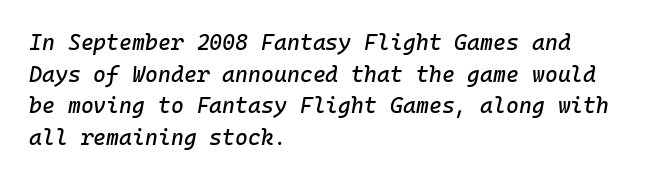
{"italic": "yes", "lean": "right", "slant_degrees": 10, "underline": "no", "align": "left", "line_spacing": "normal", "line_spacing_ratio": 1.44, "letter_spacing": "normal", "letter_spacing_em": 0.0, "glyph_px": 22}
